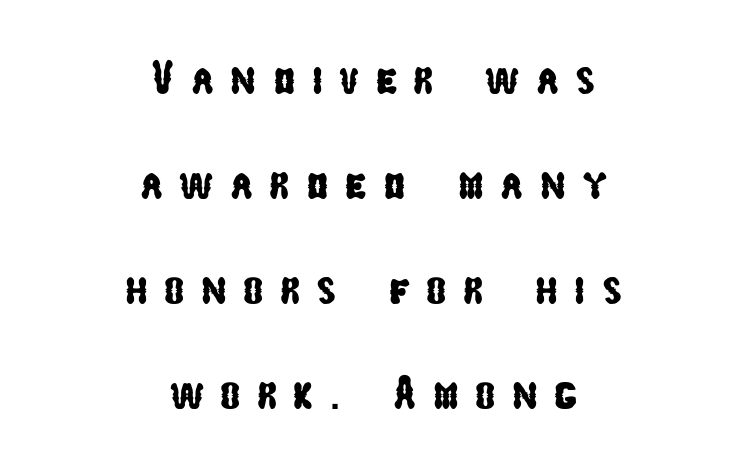
Q: Is the typeface a serif or a sans-serif typeface? A: Sans-serif.
Q: Is the text underlined? A: No.
Q: How is the paragraph aligned? A: Centered.
Q: Is the spacing between letters normal or unusually wide? A: Unusually wide.
Q: Is the spacing between lines tight, normal or loose? A: Loose.
Q: Width (condensed, normal, or wide)? A: Condensed.
Q: Stroke contrast? A: Low.
Q: x-height? A: Medium.
Q: Monospaced? A: No.
